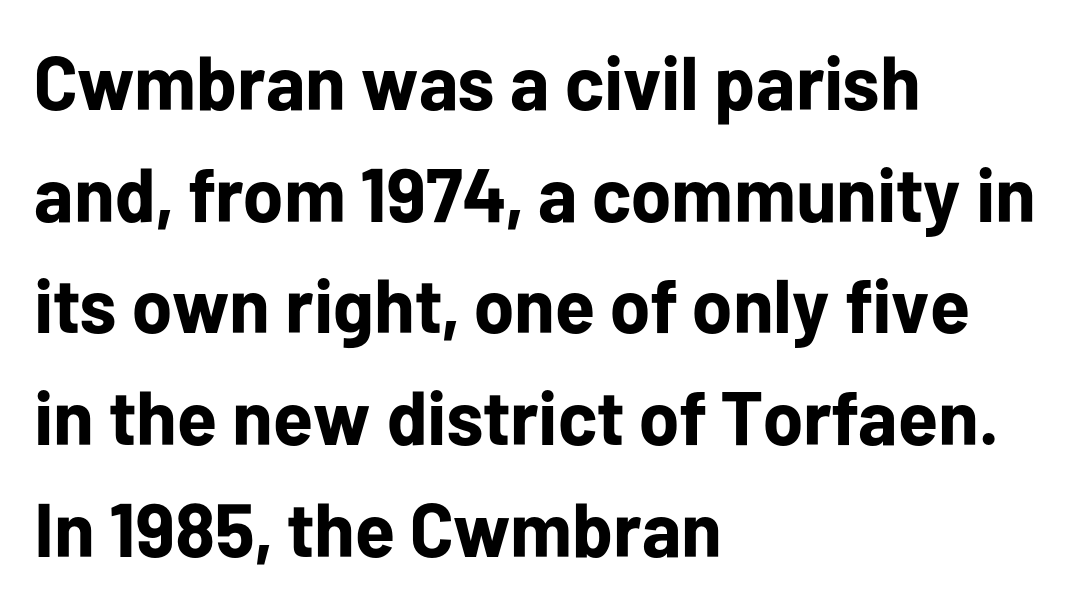
{"serif": "no", "italic": "no", "bold": "yes", "weight": "bold", "width": "normal", "stroke_contrast": "low", "x_height": "medium", "monospaced": "no", "underline": "no", "align": "left", "line_spacing": "normal", "line_spacing_ratio": 1.47, "letter_spacing": "normal", "letter_spacing_em": 0.0, "glyph_px": 76}
